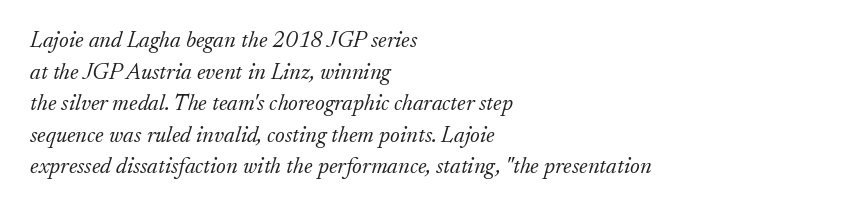
Q: Is the text bold? A: No.
Q: Is the text italic (slanted)? A: Yes, it leans right by about 17 degrees.
Q: Is the text underlined? A: No.
Q: How is the paragraph aligned? A: Left-aligned.
Q: Is the spacing between letters normal or unusually wide? A: Normal.
Q: Is the spacing between lines tight, normal or loose? A: Normal.
